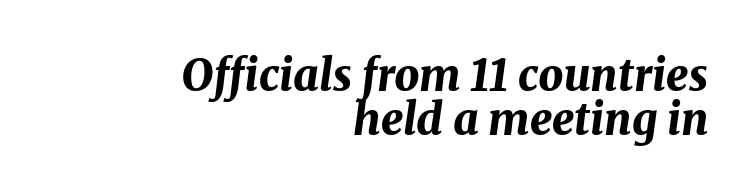
The whole block is typeset with a tilt. Casual observation: everything's shoved over to the right. The rendering uses natural spacing where letterforms have individual widths. What stands out about the letter spacing? Nothing — it is the standard amount.
